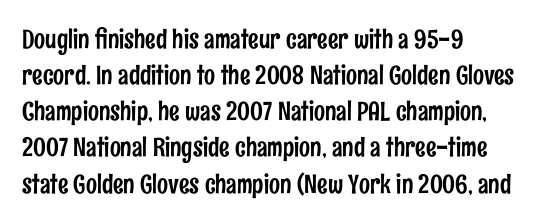
The image shows 26 px text type, upright; set left-aligned, normal line spacing (1.39x), normal letter spacing, not underlined.
